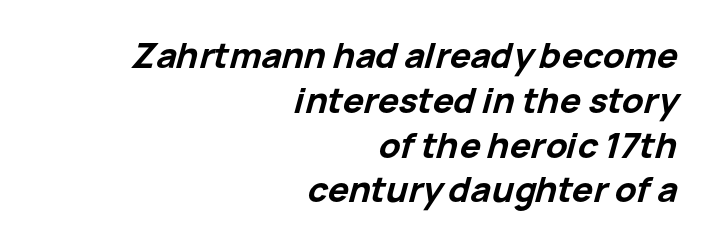
Notice how thick the strokes are: this is what a full bold looks like. These lines sit exactly where default settings would place them. The text block is weighted toward the right margin, trailing off unevenly leftward. Looking at the ascenders, they clearly lean.
